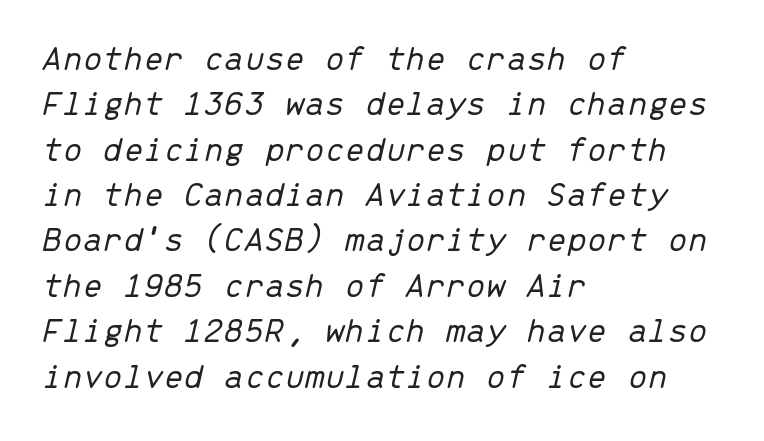
The lines sit at an ordinary, default distance from one another. The space beneath each line is pristine and unruled. The rendering uses typewriter-style spacing with identical character cells. The face used here is rendered with its standard letterfit. A typesetter would mark this as italic. The passage is arranged the way most books set body copy — flush left.
